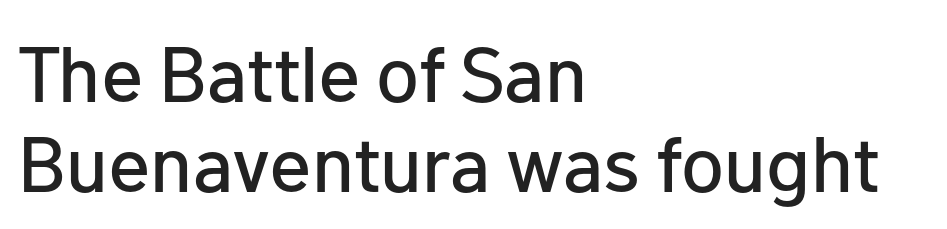
{"serif": "no", "italic": "no", "width": "normal", "stroke_contrast": "low", "x_height": "medium", "monospaced": "no", "underline": "no", "align": "left", "line_spacing_ratio": 1.16, "letter_spacing": "normal", "letter_spacing_em": 0.0, "glyph_px": 78}
